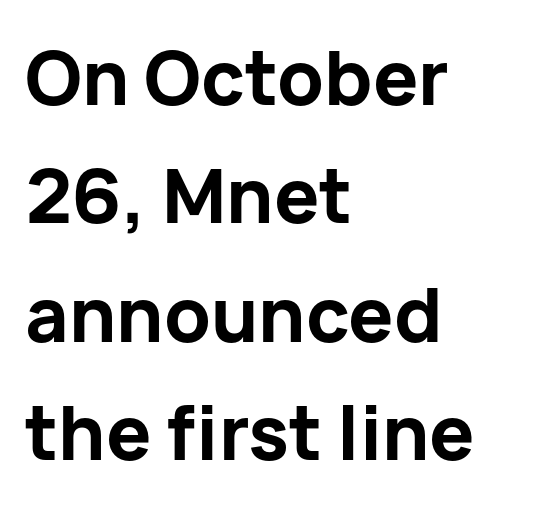
Honestly, the letter spacing is just normal — you wouldn't notice it. If you drew a ruler down the left edge, every line would touch it. A typesetter would call this proportional, since set widths differ per character. Reading down the column, the eye jumps a familiar distance to each next line.
